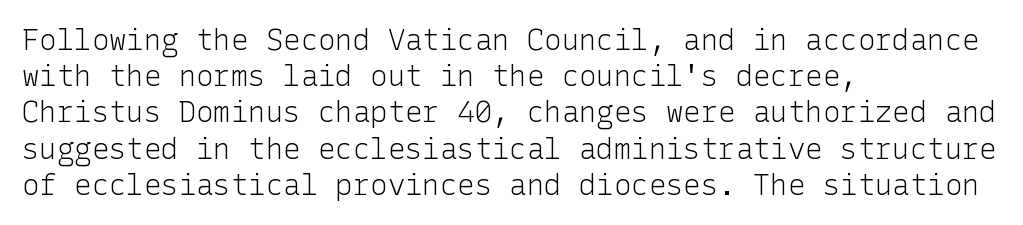
Q: Is the text bold? A: No.
Q: Is the text italic (slanted)? A: No, it is upright.
Q: Is the typeface a serif or a sans-serif typeface? A: Sans-serif.
Q: Is the text underlined? A: No.
Q: How is the paragraph aligned? A: Left-aligned.
Q: Is the spacing between letters normal or unusually wide? A: Normal.
Q: Is the spacing between lines tight, normal or loose? A: Normal.
Q: Width (condensed, normal, or wide)? A: Normal.
Q: Stroke contrast? A: Low.
Q: x-height? A: Medium.
